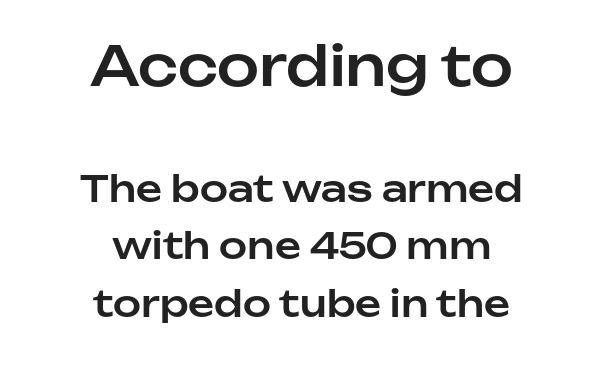
This sample has the flowing, uneven cadence of proportional lettering. Rendered with straight, roman letterforms. Unmarked baselines from the first word to the last. A student would notice the top passage is typeset larger than what follows. Does the leading feel generous? No, just average.
